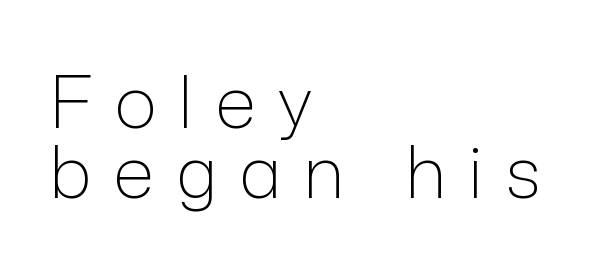
Varying glyph widths throughout — classic text-font behaviour. The foot of each line stays bare and open. The typeface chosen for these lines omits serifs. Ink coverage per letter is moderate at most. A typesetter would call this leading minimal, almost set solid. This is the regular roman posture of the typeface.
